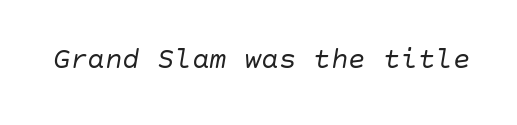
The image shows 29 px regular-weight type, italic (leaning right); set normal letter spacing, not underlined; low stroke contrast and a large x-height.
